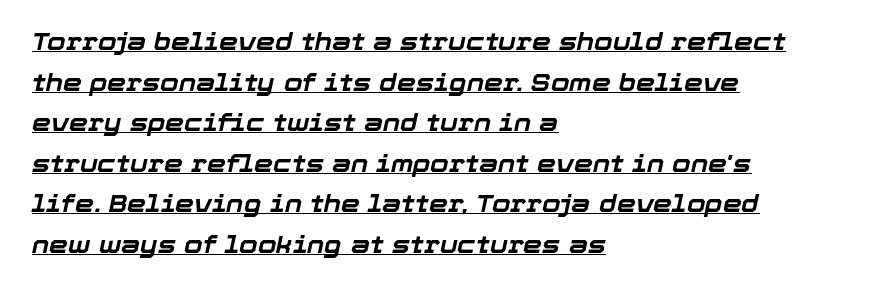
The image shows 24 px bold type, italic (leaning right); set left-aligned, normal line spacing (1.69x), normal letter spacing, underlined.
